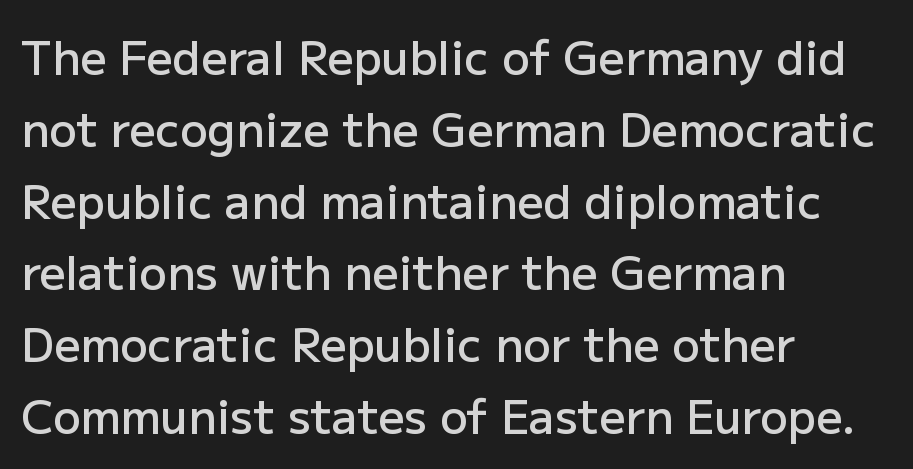
{"serif": "no", "italic": "no", "bold": "semi", "weight": "semibold", "width": "normal", "stroke_contrast": "low", "x_height": "medium", "monospaced": "no", "underline": "no", "align": "left", "line_spacing": "normal", "line_spacing_ratio": 1.56, "letter_spacing": "normal", "letter_spacing_em": 0.0, "glyph_px": 46}
